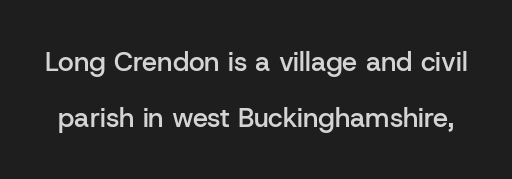
Q: Is the text bold? A: Semi-bold.
Q: Is the text italic (slanted)? A: No, it is upright.
Q: Is the text underlined? A: No.
Q: Is the spacing between letters normal or unusually wide? A: Normal.
Q: Is the spacing between lines tight, normal or loose? A: Loose.
